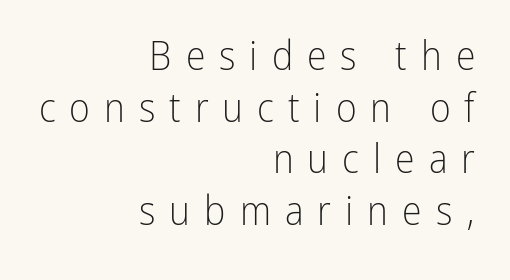
Spacing between characters has been opened up far beyond the box default. Italic? Not at all — the glyphs are vertical. The foot of each line stays bare and open. Leftover space on each line is placed entirely before the opening word.
